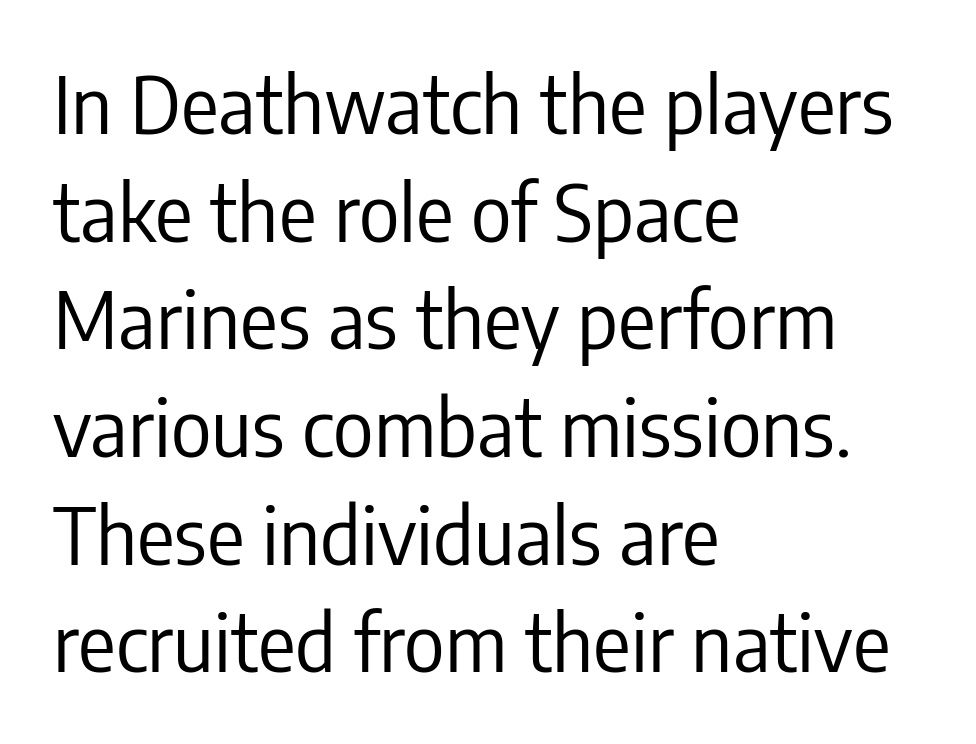
The image shows 78 px regular-weight, condensed sans-serif type, upright; set left-aligned, normal line spacing (1.38x), normal letter spacing, not underlined; low stroke contrast and a medium x-height.
